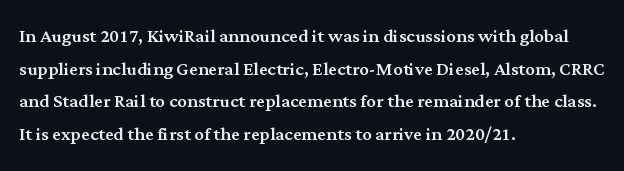
The image shows 24 px text type, upright; set left-aligned, normal line spacing (1.36x), normal letter spacing, not underlined.
